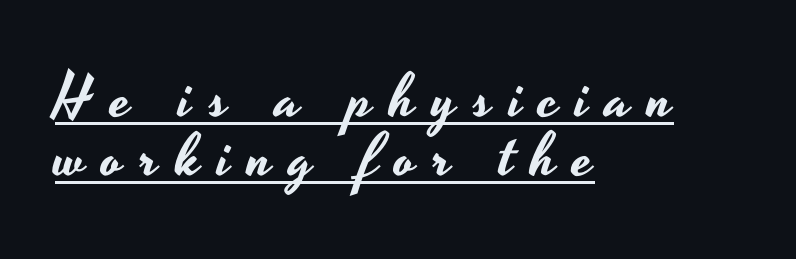
The image shows 61 px wide sans-serif type; set left-aligned, tight line spacing (0.96x), unusually wide letter spacing (+0.28 em), underlined; low stroke contrast and a small x-height.
